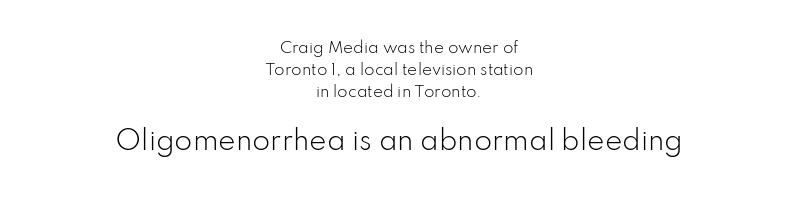
{"italic": "no", "bold": "no", "underline": "no", "align": "center", "line_spacing": "normal", "line_spacing_ratio": 1.48, "letter_spacing": "normal", "letter_spacing_em": 0.0, "larger_block": "second", "size_ratio": 1.73, "glyph_px": 26}
